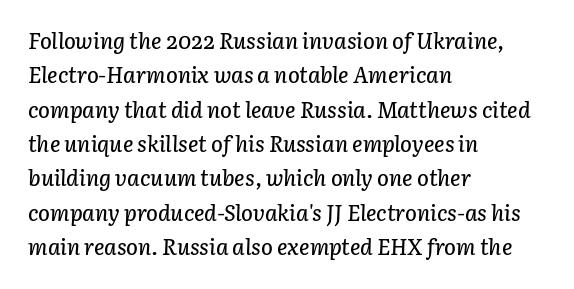
{"italic": "yes", "lean": "right", "slant_degrees": 3, "underline": "no", "align": "left", "line_spacing": "normal", "line_spacing_ratio": 1.56, "letter_spacing": "normal", "letter_spacing_em": 0.0, "glyph_px": 22}
